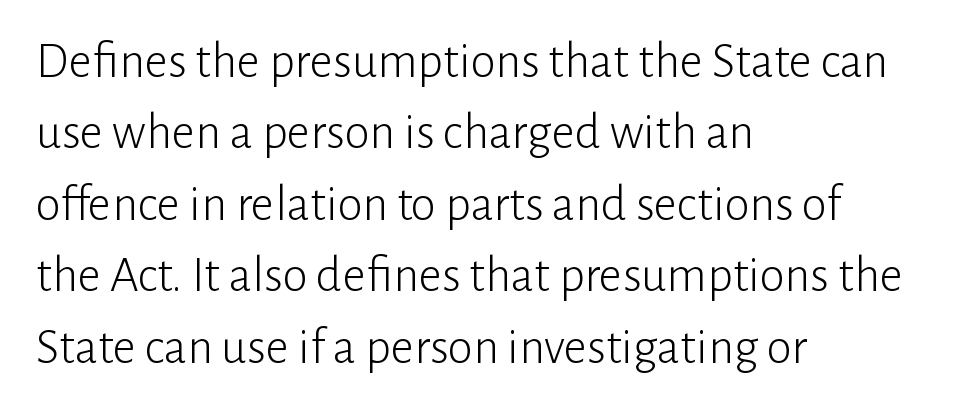
Q: Is the text bold? A: No.
Q: Is the text italic (slanted)? A: No, it is upright.
Q: Is the typeface a serif or a sans-serif typeface? A: Sans-serif.
Q: Is the text underlined? A: No.
Q: How is the paragraph aligned? A: Left-aligned.
Q: Is the spacing between letters normal or unusually wide? A: Normal.
Q: Is the spacing between lines tight, normal or loose? A: Normal.
Q: Width (condensed, normal, or wide)? A: Normal.
Q: Stroke contrast? A: Low.
Q: x-height? A: Medium.
Q: Monospaced? A: No.
